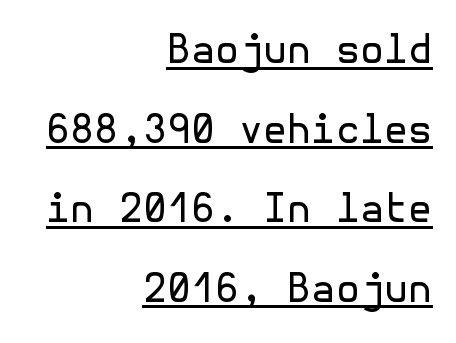
The image shows 39 px regular-weight sans-serif type, upright; set right-aligned, loose line spacing (2.04x), normal letter spacing, underlined; a medium x-height.
